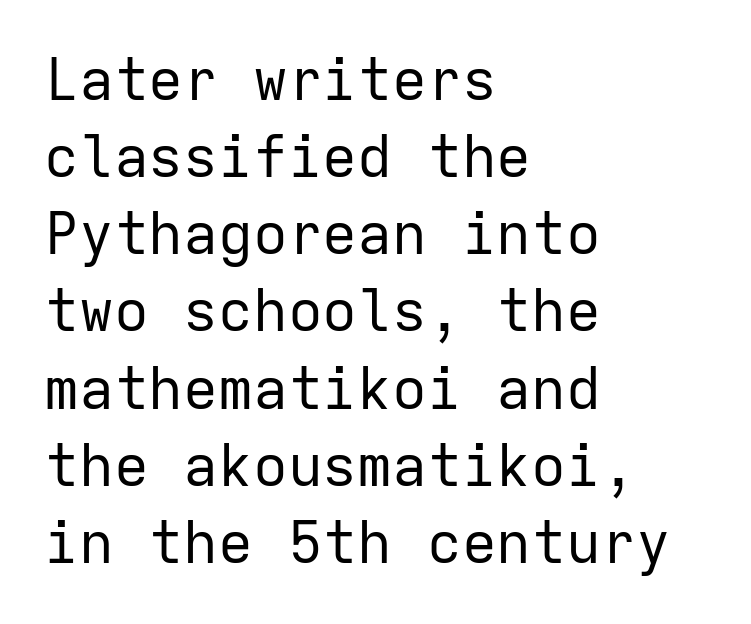
Ascenders rise straight up at ninety degrees. Notice how descenders clear the ascenders below comfortably — that's standard leading. The face used here is rendered with its standard letterfit. The letters carry no serifs — their stems end cleanly without finishing strokes. Vertical stems look standard width or narrower in stroke. Words float on clear page, feet unadorned.
